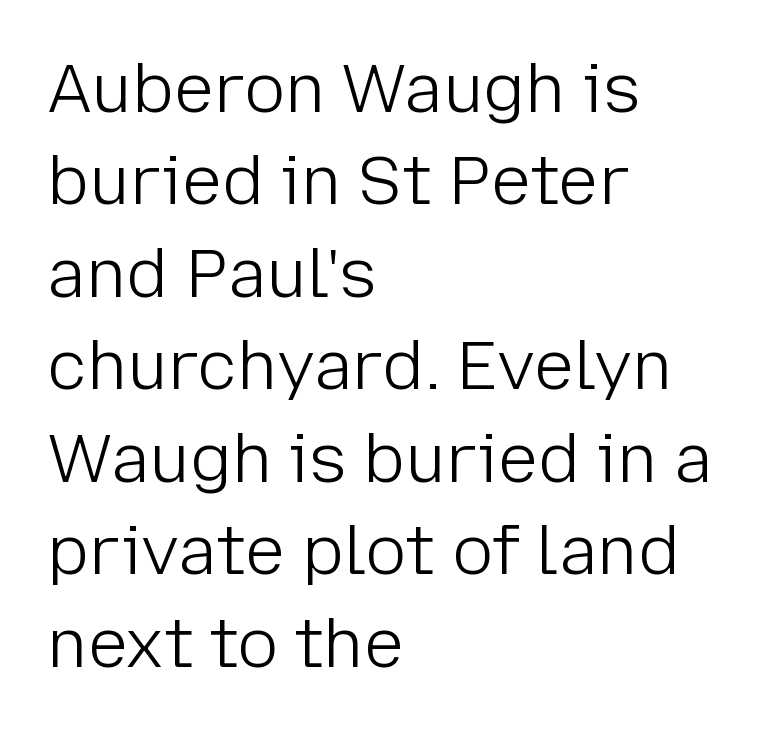
{"serif": "no", "italic": "no", "bold": "no", "weight": "light", "width": "normal", "stroke_contrast": "low", "x_height": "medium", "monospaced": "no", "underline": "no", "align": "left", "line_spacing": "normal", "line_spacing_ratio": 1.36, "letter_spacing": "normal", "letter_spacing_em": 0.0, "glyph_px": 68}
